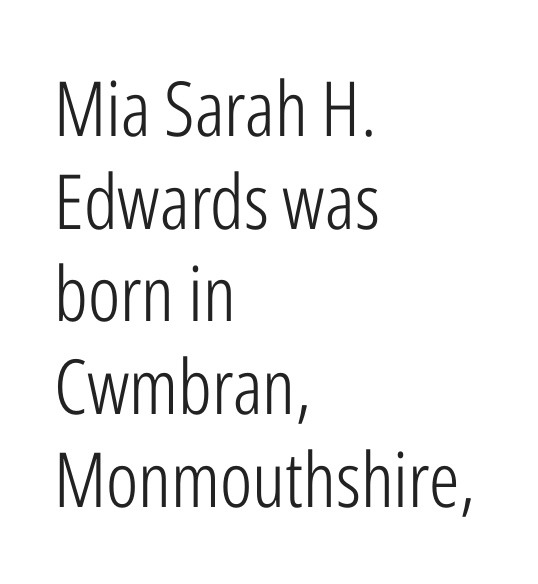
Plain, unruled lines of type. A classic flush-left, rag-right setting is used for this passage. Rendered with straight, roman letterforms. The rendering keeps characters at their native spacing. Does the type have serifs? No, each stem ends abruptly.
